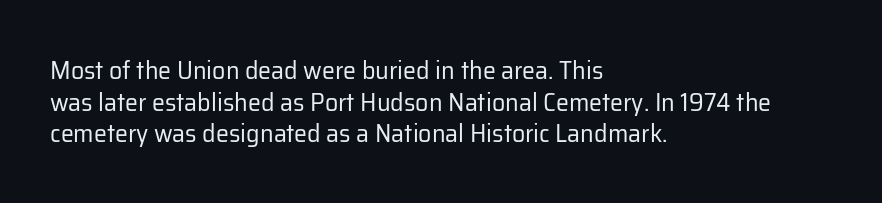
The image shows 26 px text type, upright; set left-aligned, line spacing 1.22x, normal letter spacing, not underlined.
